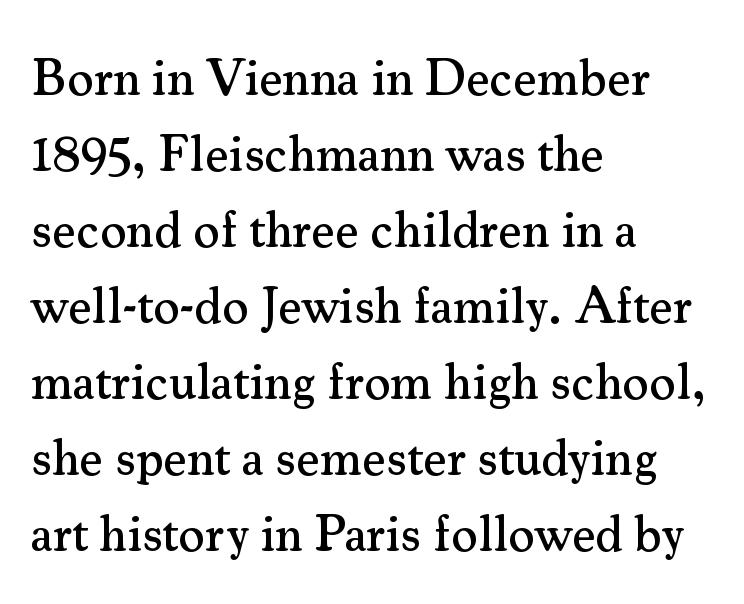
The image shows 51 px serif type, upright; set left-aligned, normal line spacing (1.49x), normal letter spacing, not underlined; medium stroke contrast and a small x-height.
